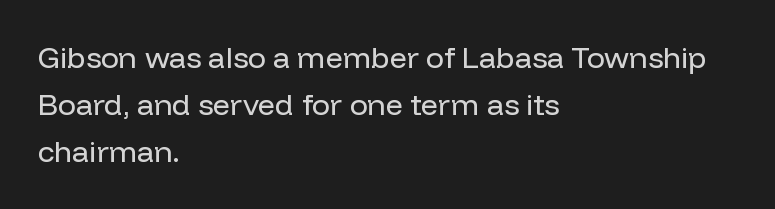
{"serif": "no", "italic": "no", "bold": "no", "weight": "regular", "width": "normal", "stroke_contrast": "low", "x_height": "medium", "monospaced": "no", "underline": "no", "align": "left", "line_spacing": "normal", "line_spacing_ratio": 1.57, "letter_spacing": "normal", "letter_spacing_em": 0.0, "glyph_px": 30}
